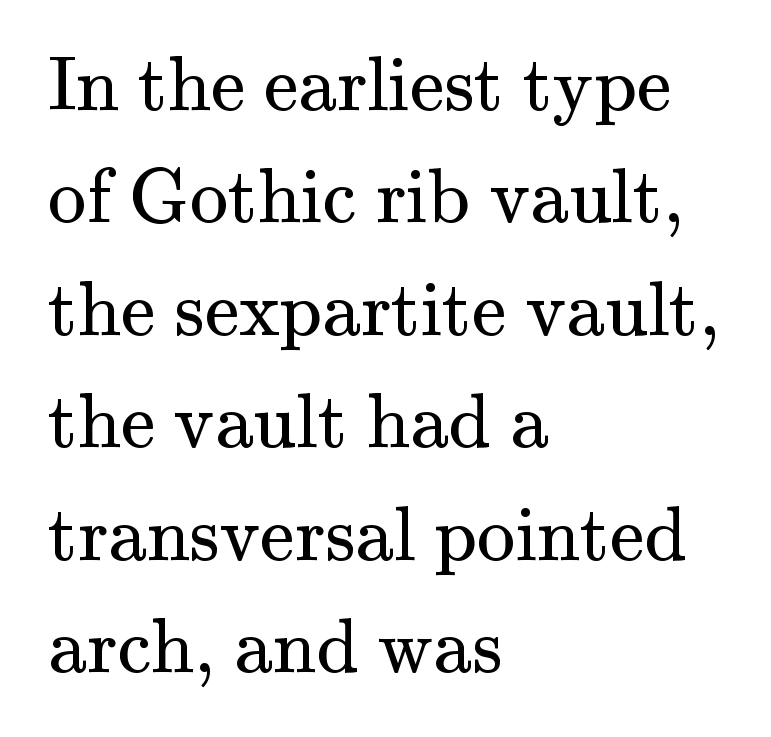
The image shows 77 px regular-weight serif type, upright; set left-aligned, normal line spacing (1.46x), normal letter spacing, not underlined; medium stroke contrast and a small x-height.
